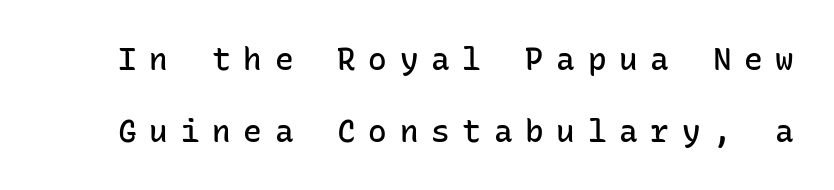
Q: Is the text bold? A: Semi-bold.
Q: Is the text italic (slanted)? A: No, it is upright.
Q: Is the typeface a serif or a sans-serif typeface? A: Sans-serif.
Q: Is the text underlined? A: No.
Q: Is the spacing between letters normal or unusually wide? A: Unusually wide.
Q: Is the spacing between lines tight, normal or loose? A: Loose.
Q: Width (condensed, normal, or wide)? A: Normal.
Q: Stroke contrast? A: Low.
Q: x-height? A: Medium.
Q: Monospaced? A: Yes.
